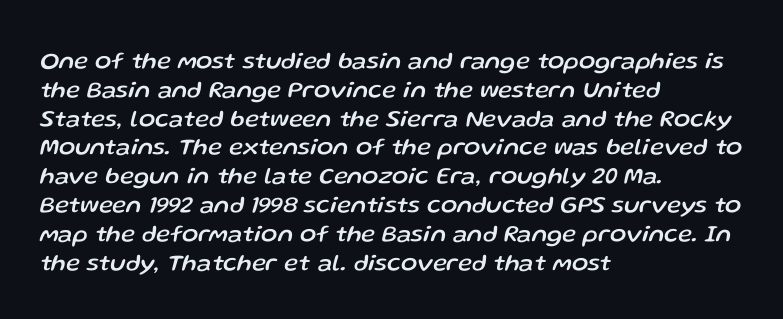
A clean baseline with only descenders dipping below it. A typesetter would mark this as italic. Which margin do the lines hug? The left one — the right edge is uneven. The horizontal fit of the characters is conventional and even.
